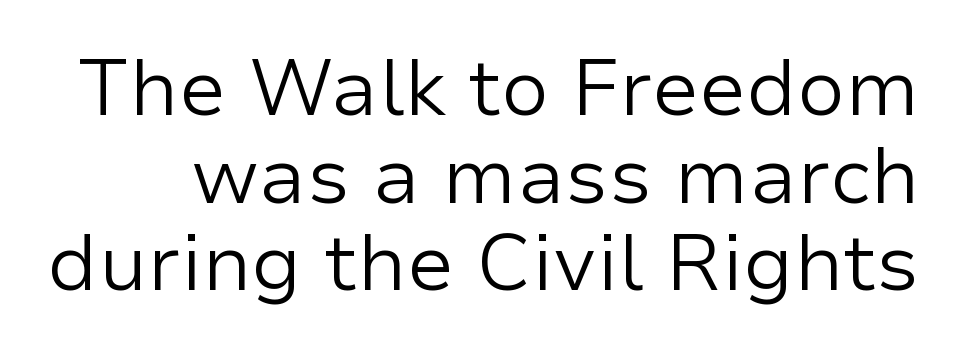
{"serif": "no", "italic": "no", "bold": "no", "weight": "regular", "width": "normal", "stroke_contrast": "low", "x_height": "medium", "monospaced": "no", "underline": "no", "line_spacing": "tight", "line_spacing_ratio": 1.11, "letter_spacing": "normal", "letter_spacing_em": 0.0, "glyph_px": 79}
